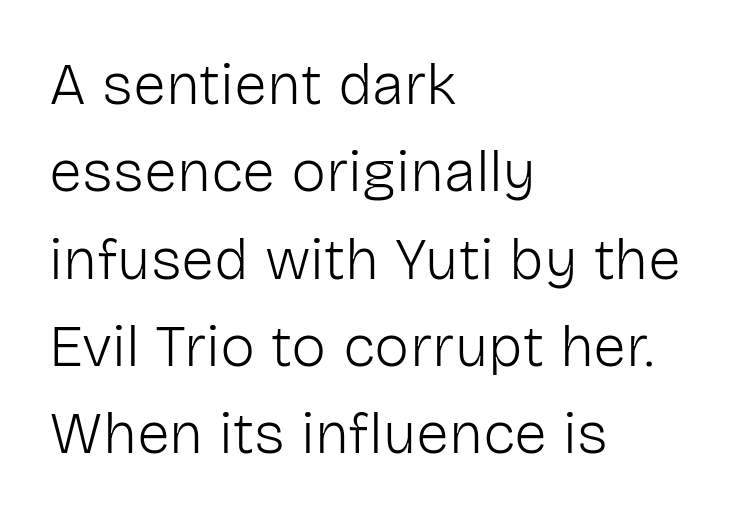
The image shows 59 px light sans-serif type, upright; set left-aligned, normal line spacing (1.48x), normal letter spacing, not underlined; low stroke contrast and a medium x-height.
